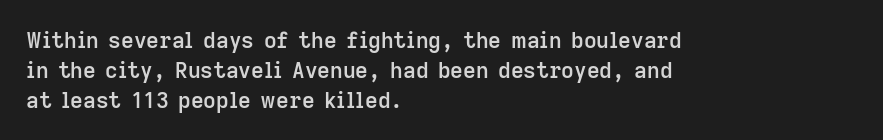
{"italic": "no", "bold": "semi", "underline": "no", "align": "left", "line_spacing": "normal", "line_spacing_ratio": 1.36, "letter_spacing": "normal", "letter_spacing_em": 0.0, "glyph_px": 22}
